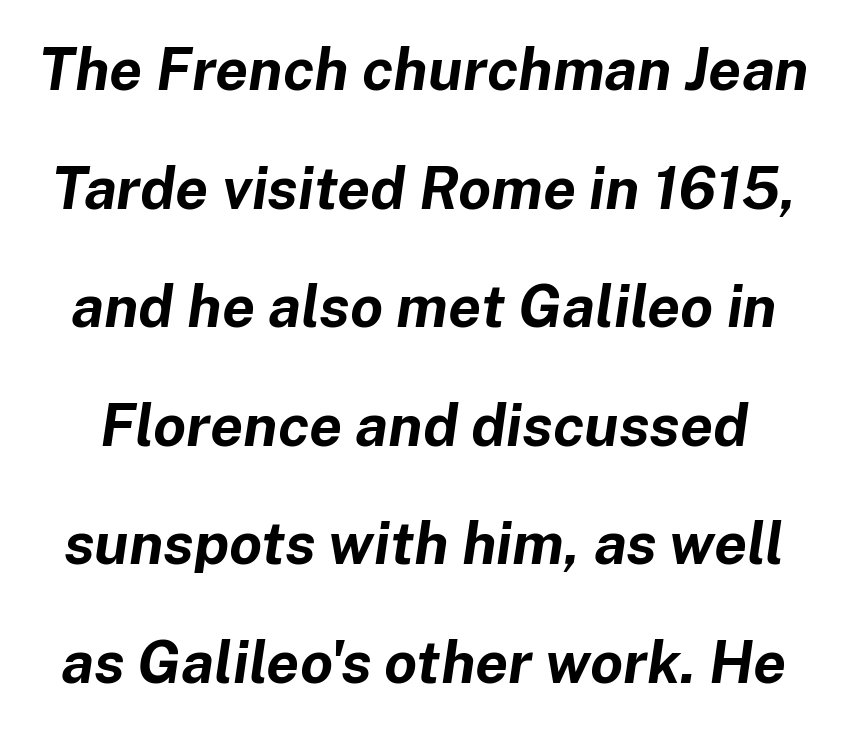
You could not count columns in this text — the font is proportionally spaced. Vertically, the passage feels expansive, rows floating well apart. The text carries the slant typical of an italic or oblique font. Nothing unusual about the tracking: characters are spaced as the font intends. Strokes here are thick enough to call this a true bold. The space directly below the letters is spotless.
